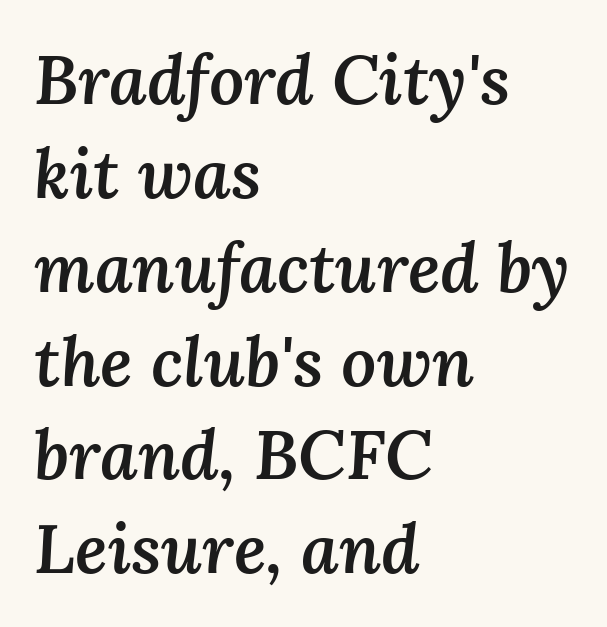
{"italic": "yes", "lean": "right", "slant_degrees": 3, "bold": "semi", "weight": "semibold", "width": "normal", "stroke_contrast": "medium", "x_height": "medium", "monospaced": "no", "underline": "no", "align": "left", "line_spacing": "normal", "line_spacing_ratio": 1.36, "letter_spacing": "normal", "letter_spacing_em": 0.0, "glyph_px": 69}
